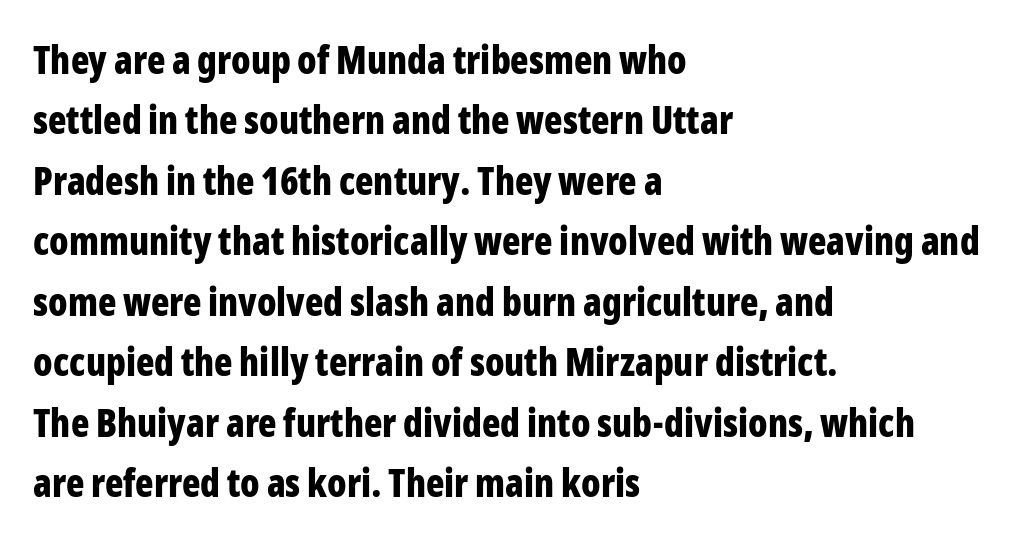
{"serif": "no", "italic": "no", "bold": "yes", "weight": "bold", "width": "condensed", "stroke_contrast": "low", "x_height": "medium", "monospaced": "no", "underline": "no", "align": "left", "line_spacing": "normal", "line_spacing_ratio": 1.59, "letter_spacing": "normal", "letter_spacing_em": 0.0, "glyph_px": 38}
